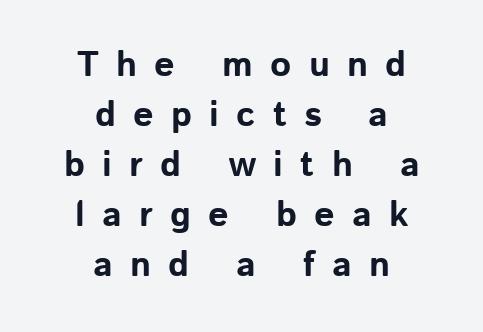
{"serif": "no", "italic": "no", "bold": "yes", "weight": "bold", "width": "normal", "stroke_contrast": "low", "x_height": "medium", "monospaced": "no", "underline": "no", "align": "center", "line_spacing": "normal", "line_spacing_ratio": 1.39, "letter_spacing": "wide", "letter_spacing_em": 0.48, "glyph_px": 36}
